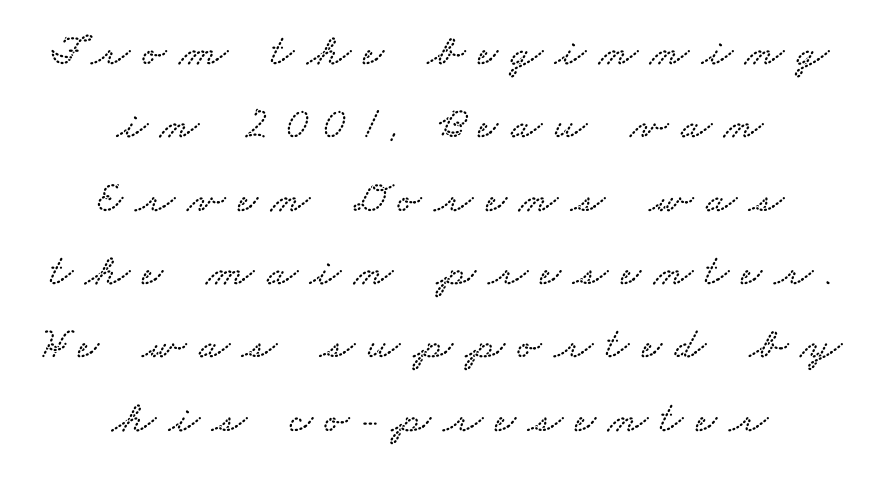
{"serif": "yes", "width": "wide", "stroke_contrast": "low", "x_height": "small", "monospaced": "no", "underline": "no", "align": "center", "line_spacing": "normal", "line_spacing_ratio": 1.63, "letter_spacing": "wide", "letter_spacing_em": 0.28, "glyph_px": 45}
